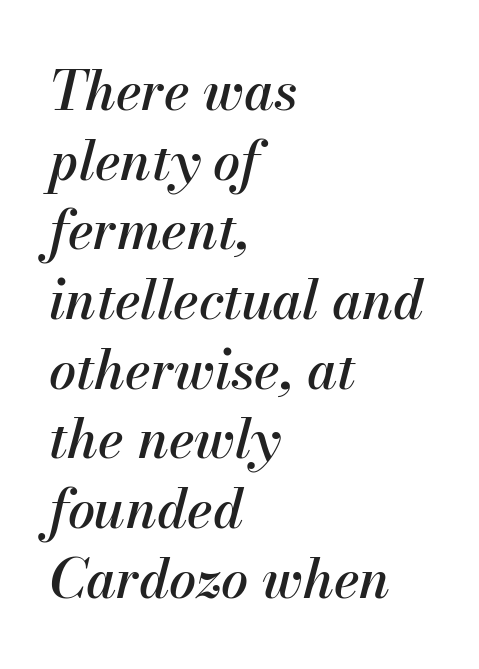
{"italic": "yes", "lean": "right", "slant_degrees": 13, "width": "normal", "stroke_contrast": "medium", "x_height": "small", "monospaced": "no", "underline": "no", "align": "left", "line_spacing": "normal", "line_spacing_ratio": 1.29, "letter_spacing": "normal", "letter_spacing_em": 0.0, "glyph_px": 54}
